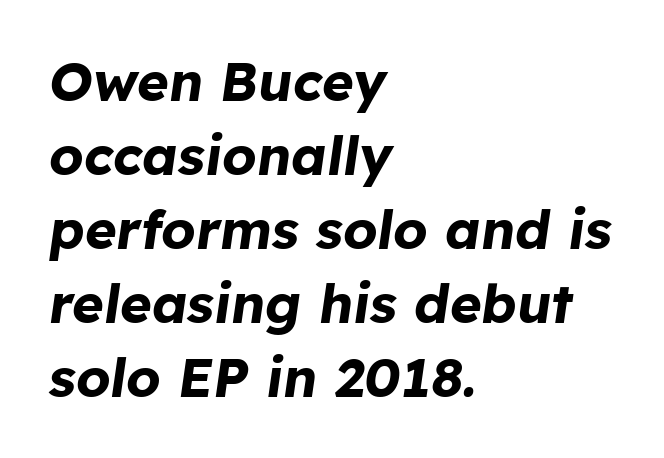
Q: Is the text bold? A: Yes.
Q: Is the text italic (slanted)? A: Yes, it leans right by about 8 degrees.
Q: Is the text underlined? A: No.
Q: How is the paragraph aligned? A: Left-aligned.
Q: Is the spacing between letters normal or unusually wide? A: Normal.
Q: Is the spacing between lines tight, normal or loose? A: Normal.
Q: Width (condensed, normal, or wide)? A: Normal.
Q: Stroke contrast? A: Low.
Q: x-height? A: Medium.
Q: Monospaced? A: No.
